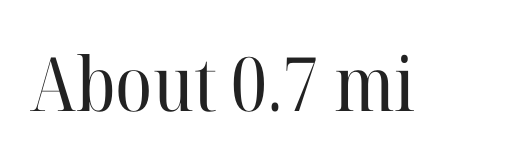
A serif font was chosen for this passage. Spacing verdict: proportional, widths tailored to each character. The weight tops out at a normal text grade. Each row of text sits above clean, open space. The type is set solid horizontally, with unmodified tracking. It's the straight-up-and-down kind of type.
